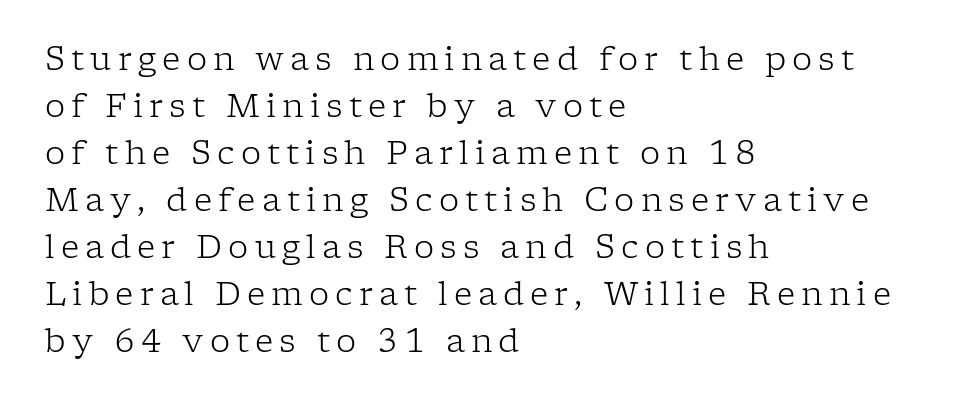
{"serif": "yes", "italic": "no", "bold": "no", "weight": "light", "width": "normal", "stroke_contrast": "low", "x_height": "medium", "monospaced": "no", "underline": "no", "align": "left", "line_spacing": "normal", "line_spacing_ratio": 1.47, "glyph_px": 32}
